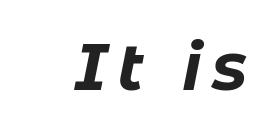
{"italic": "yes", "lean": "right", "slant_degrees": 11, "bold": "yes", "weight": "bold", "width": "normal", "stroke_contrast": "low", "x_height": "medium", "monospaced": "no", "underline": "no", "glyph_px": 66}
